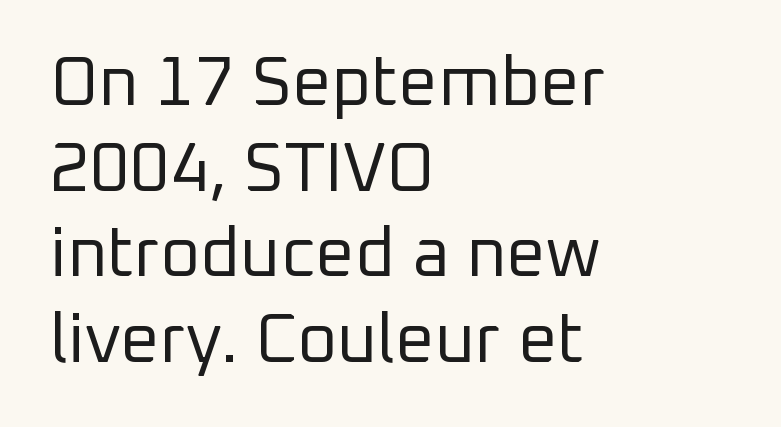
Note: no serifs on the glyphs. The space beneath each line is pristine and unruled. This rendering leaves character spacing at its baseline value. Proportional: the letters do not fall into vertical columns. A student would call this left alignment; a typographer would say flush left, rag right.
